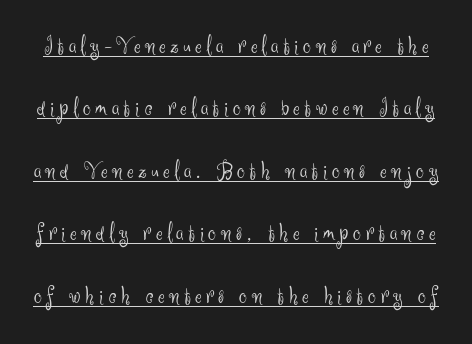
The image shows 25 px text type, upright; set loose line spacing (2.5x), underlined.
